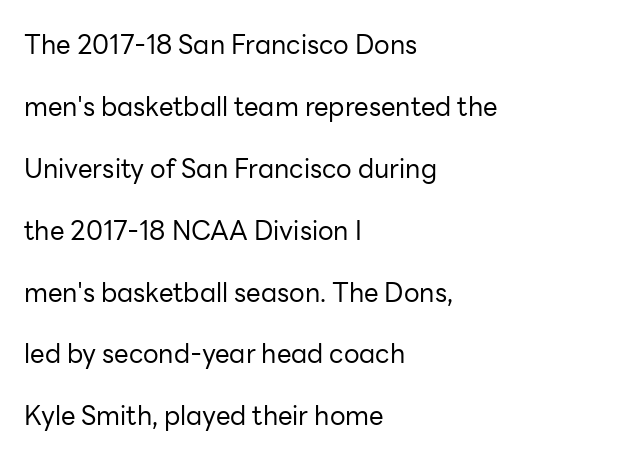
{"italic": "no", "bold": "no", "underline": "no", "align": "left", "line_spacing": "loose", "line_spacing_ratio": 2.38, "letter_spacing": "normal", "letter_spacing_em": 0.0, "glyph_px": 26}
